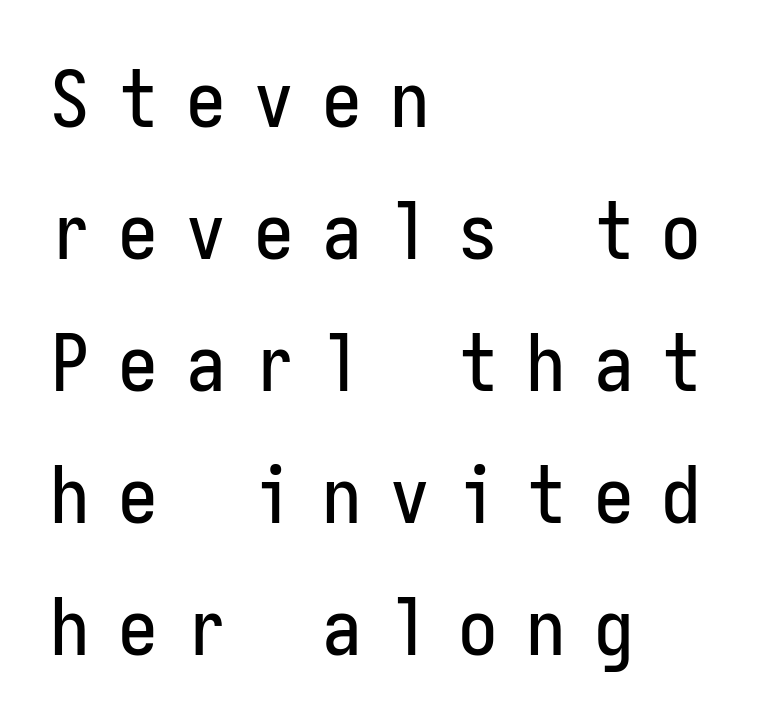
To sum up the face: it is a sans, with no serifs. Spacing verdict: monospaced, one width for all characters. Unmarked baselines from the first word to the last. Which margin do the lines hug? The left one — the right edge is uneven. Regarding leading, the lines here are spaced in the standard way. Unlike italic type, these characters show no tilt at all.
